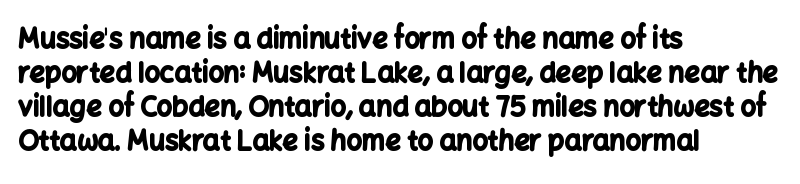
The image shows 27 px bold type, upright; set left-aligned, normal line spacing (1.26x), normal letter spacing, not underlined.
